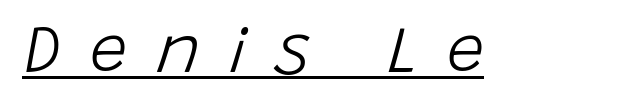
The image shows 67 px light type, italic (leaning right); set unusually wide letter spacing (+0.42 em), underlined; low stroke contrast and a large x-height.
